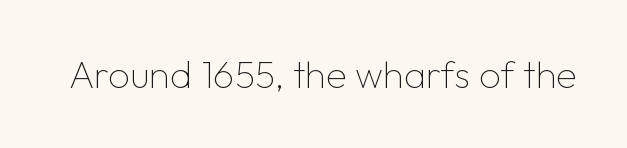
This rendering employs a face without finishing strokes, i.e., a sans-serif. When letters stand straight like this, we call the style roman or upright. Between one letter and the next there's only the usual sliver of space. The zone under the glyphs is completely vacant. Looks like regular typesetting: each glyph gets only the width it needs. A light-to-regular cut is what we see here.
